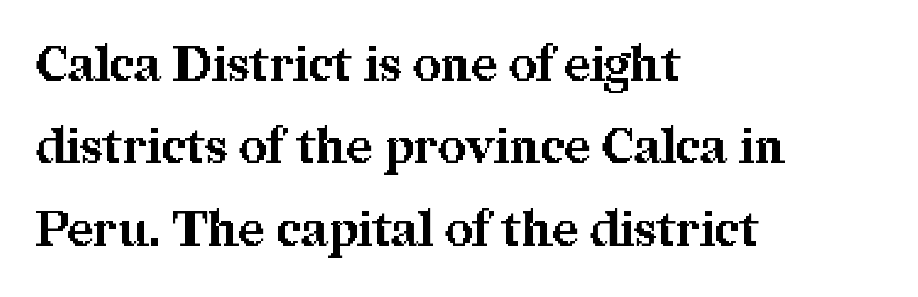
{"serif": "yes", "italic": "no", "bold": "yes", "weight": "bold", "width": "normal", "stroke_contrast": "medium", "x_height": "medium", "monospaced": "no", "underline": "no", "align": "left", "line_spacing": "normal", "line_spacing_ratio": 1.68, "letter_spacing": "normal", "letter_spacing_em": 0.0, "glyph_px": 49}
